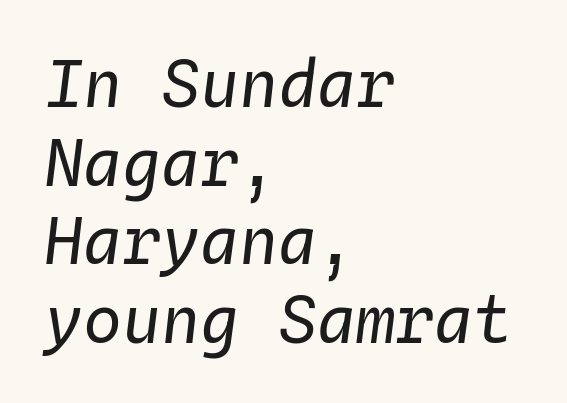
Q: Is the text bold? A: No.
Q: Is the text italic (slanted)? A: Yes, it leans right by about 4 degrees.
Q: Is the text underlined? A: No.
Q: How is the paragraph aligned? A: Left-aligned.
Q: Is the spacing between letters normal or unusually wide? A: Normal.
Q: Width (condensed, normal, or wide)? A: Normal.
Q: Stroke contrast? A: Low.
Q: x-height? A: Medium.
Q: Monospaced? A: Yes.
